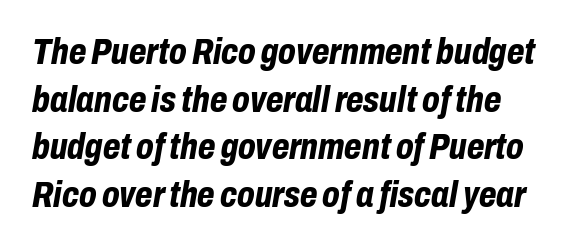
{"italic": "yes", "lean": "right", "slant_degrees": 10, "bold": "yes", "weight": "bold", "width": "condensed", "stroke_contrast": "low", "x_height": "medium", "monospaced": "no", "underline": "no", "line_spacing": "normal", "line_spacing_ratio": 1.32, "letter_spacing": "normal", "letter_spacing_em": 0.0, "glyph_px": 36}
